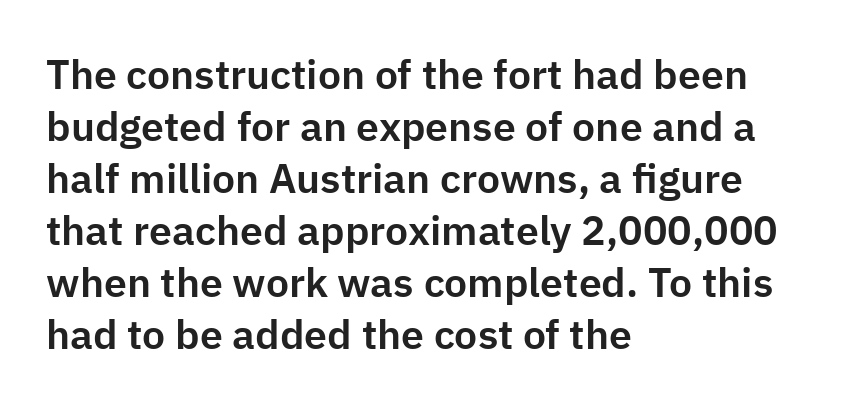
Lines of text with bare space underneath. Spacing verdict: proportional, widths tailored to each character. What's the leading like? Ordinary, nothing unusual. The font family rendered here belongs to the sans-serif group. Does the copy run flush right? No — it runs flush left.
